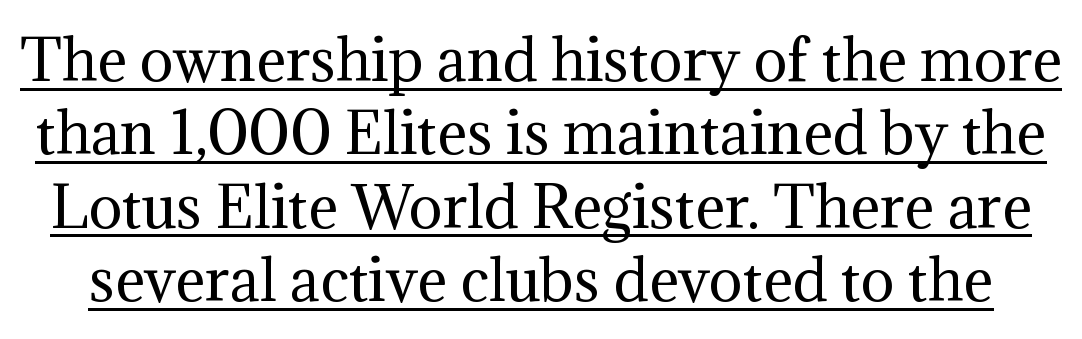
{"serif": "yes", "italic": "no", "bold": "no", "weight": "regular", "width": "normal", "stroke_contrast": "medium", "x_height": "medium", "monospaced": "no", "underline": "yes", "line_spacing": "normal", "line_spacing_ratio": 1.31, "letter_spacing": "normal", "letter_spacing_em": 0.0, "glyph_px": 56}
